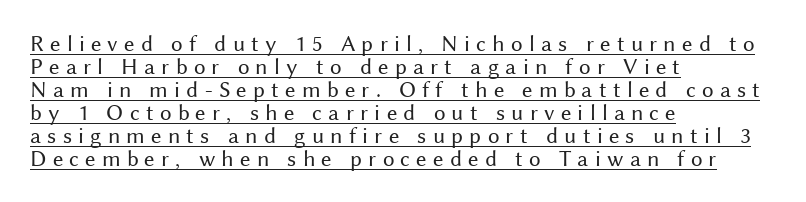
Tracking here is generous; glyphs stand well apart from one another. Each line of the rendering has a horizontal stroke beneath the glyphs. Weight: in the light-to-regular range. Summary of vertical rhythm: compact, with narrow interline spacing. Leftover space on each line is placed entirely after the last word.
